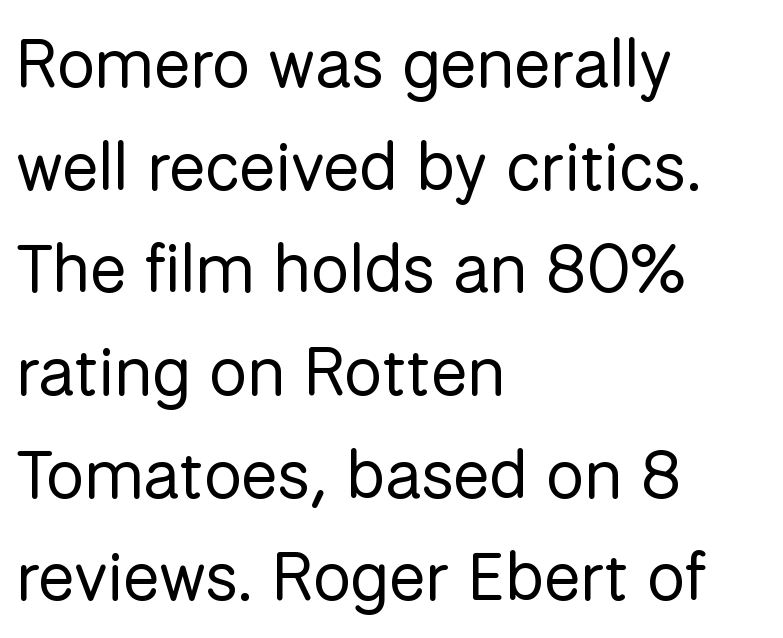
{"serif": "no", "italic": "no", "bold": "no", "weight": "regular", "width": "normal", "stroke_contrast": "low", "x_height": "medium", "monospaced": "no", "underline": "no", "align": "left", "line_spacing": "normal", "line_spacing_ratio": 1.51, "letter_spacing": "normal", "letter_spacing_em": 0.0, "glyph_px": 68}
